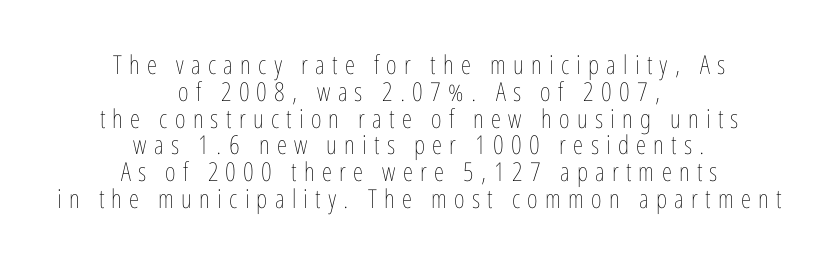
{"italic": "no", "bold": "no", "underline": "no", "align": "center", "line_spacing": "tight", "line_spacing_ratio": 1.03, "letter_spacing": "wide", "letter_spacing_em": 0.28, "glyph_px": 26}
